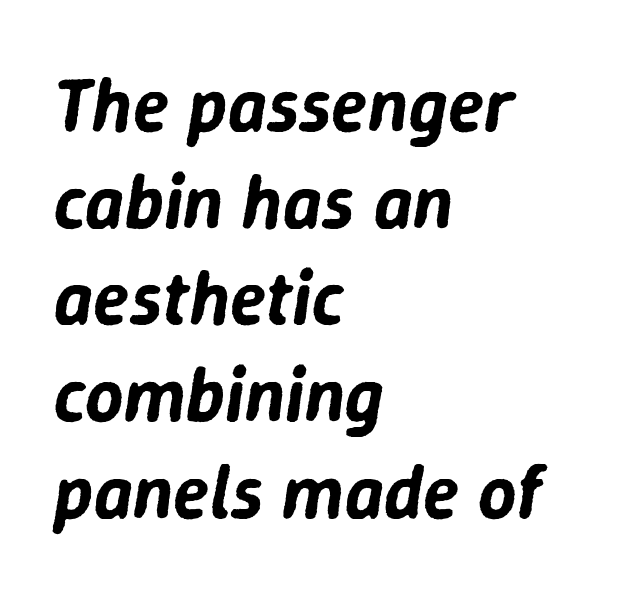
Q: Is the text italic (slanted)? A: Yes, it leans right by about 9 degrees.
Q: Is the text underlined? A: No.
Q: How is the paragraph aligned? A: Left-aligned.
Q: Is the spacing between letters normal or unusually wide? A: Normal.
Q: Is the spacing between lines tight, normal or loose? A: Normal.
Q: Width (condensed, normal, or wide)? A: Normal.
Q: Stroke contrast? A: Low.
Q: x-height? A: Medium.
Q: Monospaced? A: No.
